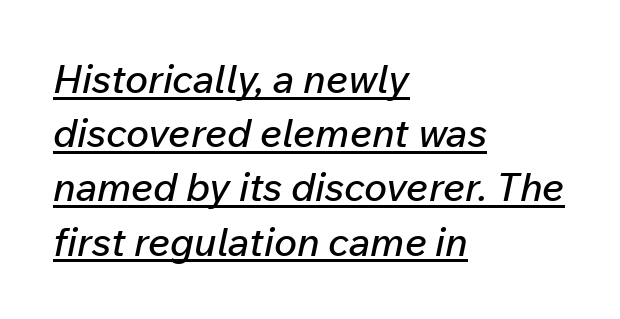
The letters advance in unequal steps, a hallmark of proportional type. This is oblique type, the kind used for emphasis or titles. Summary of vertical rhythm: regular, with standard interline spacing. The horizontal fit of the characters is conventional and even.
